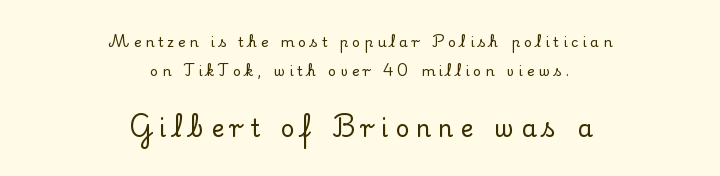
Q: Is the text italic (slanted)? A: No, it is upright.
Q: Is the text underlined? A: No.
Q: How is the paragraph aligned? A: Centered.
Q: Is the spacing between letters normal or unusually wide? A: Unusually wide.
Q: Is the spacing between lines tight, normal or loose? A: Loose.
Q: Which block of text is set in a larger size, the first (top) or the second (bottom)? A: The second (bottom) one.
